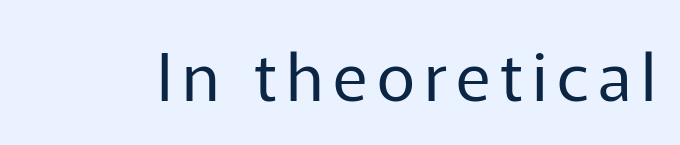
The image shows 66 px regular-weight sans-serif type, upright; set not underlined; low stroke contrast and a medium x-height.
